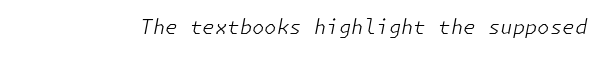
The image shows 20 px text type, italic (leaning right); set normal letter spacing, not underlined.
